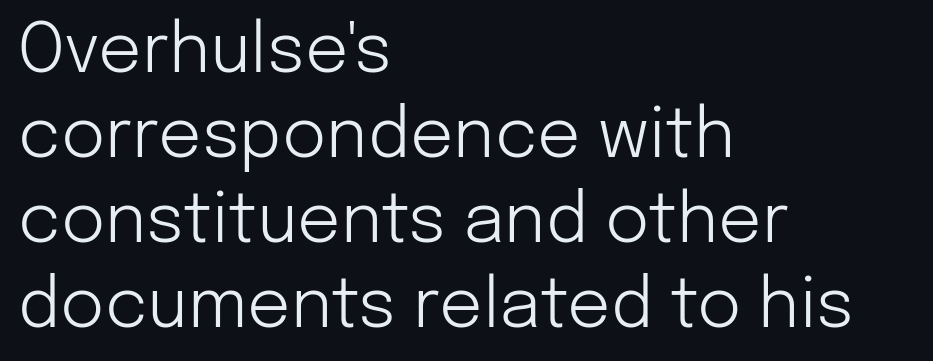
The image shows 68 px light sans-serif type, upright; set left-aligned, normal line spacing (1.25x), normal letter spacing, not underlined; low stroke contrast and a medium x-height.
